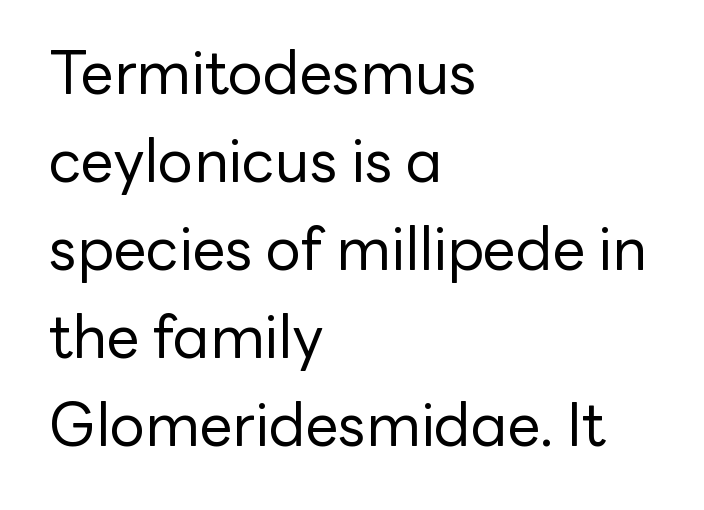
Q: Is the text bold? A: No.
Q: Is the text italic (slanted)? A: No, it is upright.
Q: Is the typeface a serif or a sans-serif typeface? A: Sans-serif.
Q: Is the text underlined? A: No.
Q: How is the paragraph aligned? A: Left-aligned.
Q: Is the spacing between letters normal or unusually wide? A: Normal.
Q: Is the spacing between lines tight, normal or loose? A: Normal.
Q: Width (condensed, normal, or wide)? A: Normal.
Q: Stroke contrast? A: Low.
Q: x-height? A: Medium.
Q: Monospaced? A: No.
